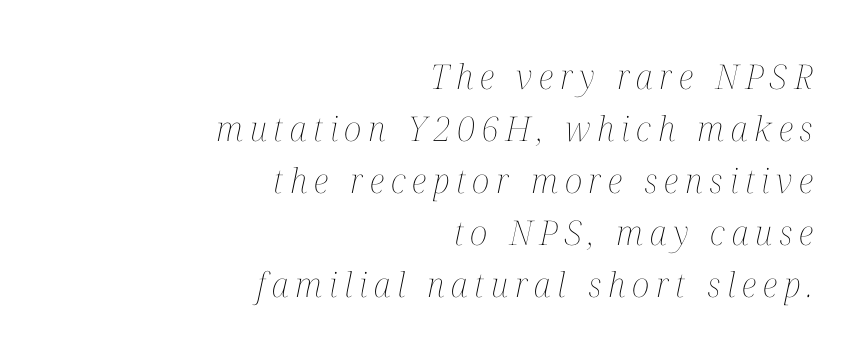
Q: Is the text bold? A: No.
Q: Is the text italic (slanted)? A: Yes, it leans right by about 12 degrees.
Q: Is the text underlined? A: No.
Q: How is the paragraph aligned? A: Right-aligned.
Q: Is the spacing between letters normal or unusually wide? A: Unusually wide.
Q: Is the spacing between lines tight, normal or loose? A: Normal.
Q: Width (condensed, normal, or wide)? A: Condensed.
Q: Stroke contrast? A: Medium.
Q: x-height? A: Medium.
Q: Monospaced? A: No.
